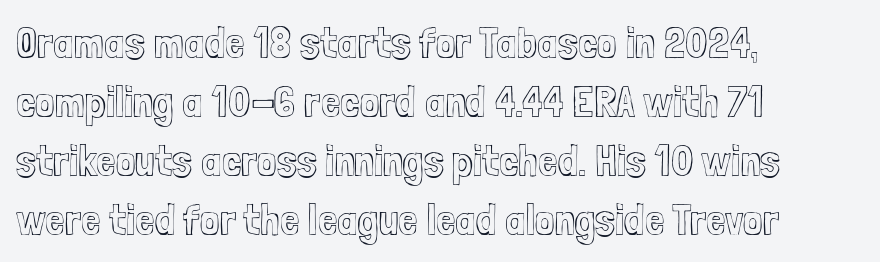
The image shows 44 px condensed type, upright; set left-aligned, normal line spacing (1.34x), normal letter spacing, not underlined; a medium x-height.
